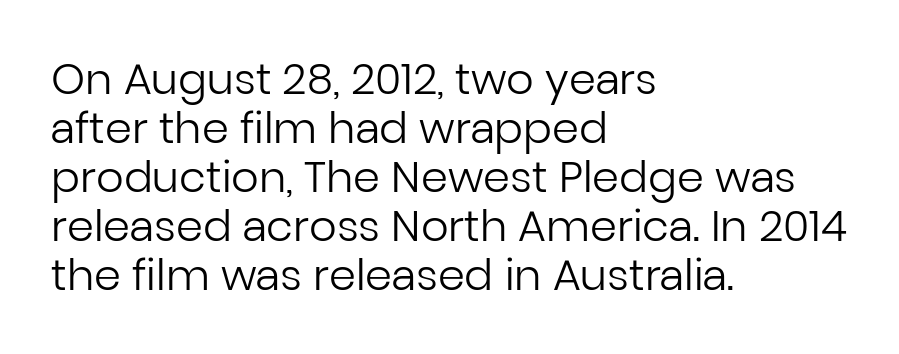
The image shows 43 px regular-weight sans-serif type, upright; set left-aligned, tight line spacing (1.14x), normal letter spacing, not underlined; low stroke contrast and a medium x-height.
